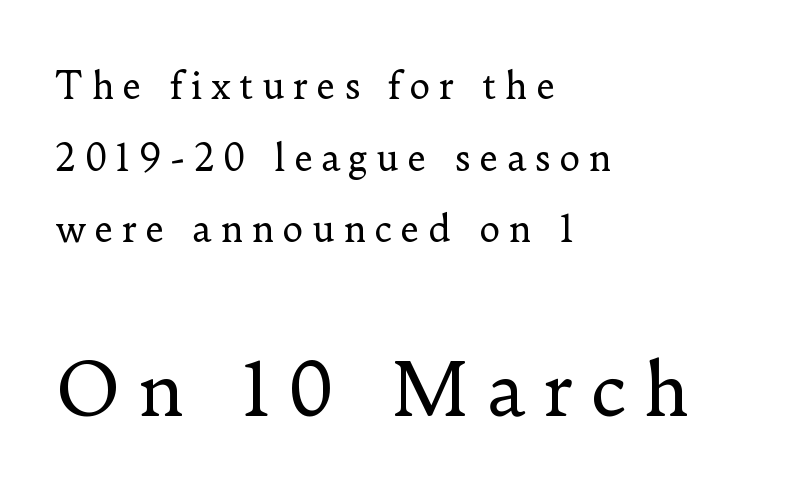
These lines are rendered in a variable-pitch font. This rendering uses left alignment, leaving the right contour irregular. Type style note: has serifs. The letters look calm and open, with moderate or lighter stems. This sample uses expanded letter spacing, leaving extra air between glyphs. The foot of each line stays bare and open.
